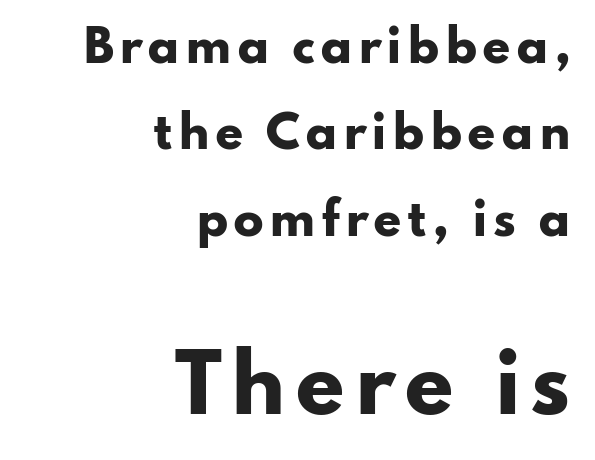
Honestly, there is no underline to notice here at all. Set as a true bold cut, around the 700 mark. Each line ends at the same right margin while the left side varies. This sample trades compactness for vertical openness between lines. The type sits square on the baseline with zero lean.
